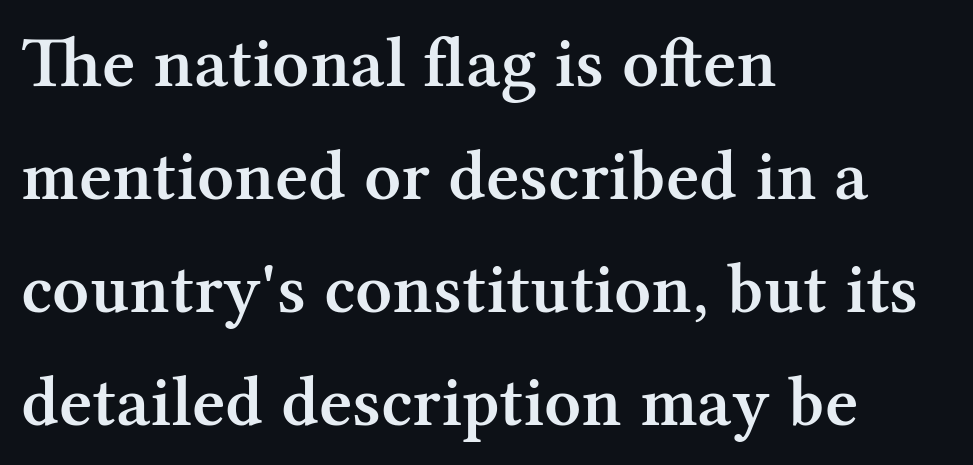
{"serif": "yes", "italic": "no", "bold": "semi", "weight": "semibold", "width": "normal", "stroke_contrast": "medium", "x_height": "medium", "monospaced": "no", "underline": "no", "align": "left", "line_spacing": "normal", "line_spacing_ratio": 1.57, "letter_spacing": "normal", "letter_spacing_em": 0.0, "glyph_px": 72}
